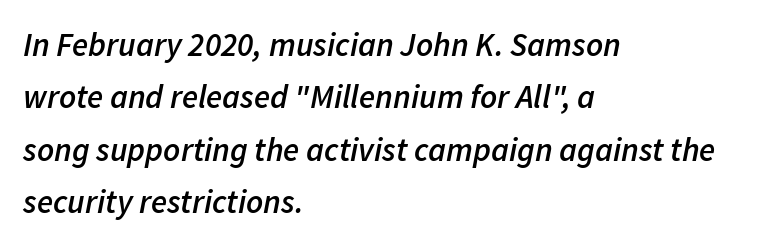
{"italic": "yes", "lean": "right", "slant_degrees": 11, "bold": "semi", "weight": "semibold", "width": "normal", "stroke_contrast": "low", "x_height": "medium", "monospaced": "no", "underline": "no", "align": "left", "line_spacing": "normal", "line_spacing_ratio": 1.59, "letter_spacing": "normal", "letter_spacing_em": 0.0, "glyph_px": 33}
